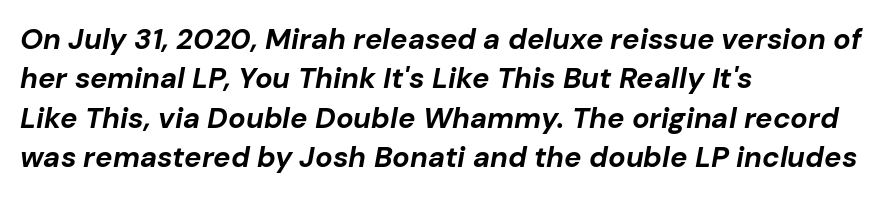
{"italic": "yes", "lean": "right", "slant_degrees": 10, "bold": "yes", "weight": "bold", "width": "normal", "stroke_contrast": "low", "x_height": "medium", "monospaced": "no", "underline": "no", "align": "left", "line_spacing": "normal", "line_spacing_ratio": 1.36, "letter_spacing": "normal", "letter_spacing_em": 0.0, "glyph_px": 29}
